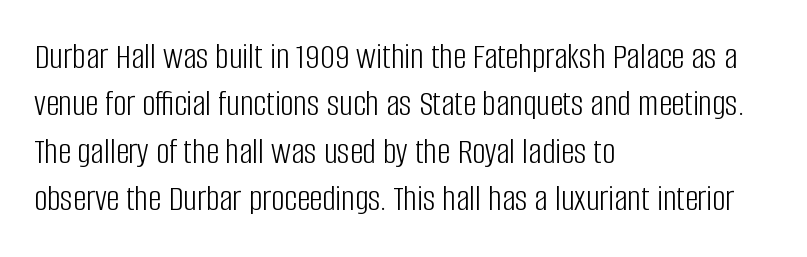
{"serif": "no", "italic": "no", "bold": "no", "weight": "light", "width": "condensed", "stroke_contrast": "low", "x_height": "large", "monospaced": "no", "underline": "no", "align": "left", "line_spacing": "normal", "line_spacing_ratio": 1.28, "letter_spacing": "normal", "letter_spacing_em": 0.0, "glyph_px": 37}
